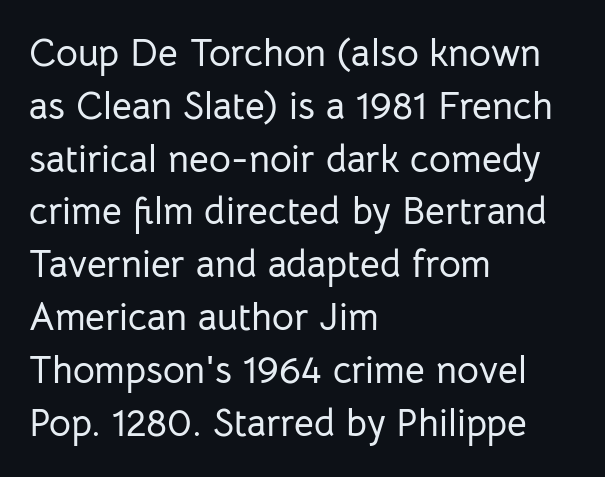
The passage is arranged the way most books set body copy — flush left. You could not count columns in this text — the font is proportionally spaced. This sample uses plain, unmodified letter spacing. The font's upright variant was chosen for this text.
